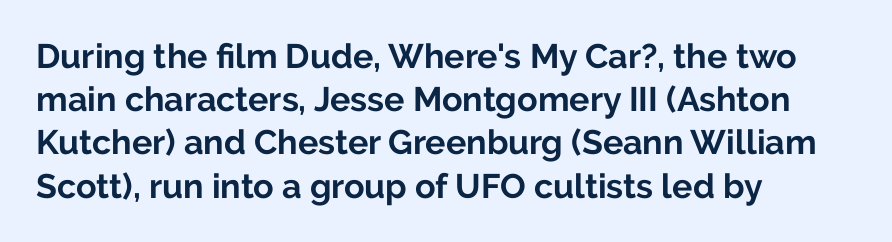
The image shows 34 px bold sans-serif type, upright; set left-aligned, normal line spacing (1.27x), normal letter spacing, not underlined; low stroke contrast and a medium x-height.
